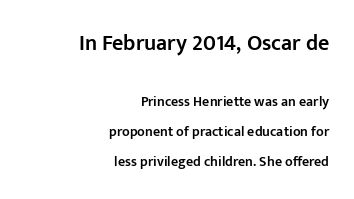
{"italic": "no", "bold": "semi", "underline": "no", "align": "right", "line_spacing": "loose", "line_spacing_ratio": 2.14, "letter_spacing": "normal", "letter_spacing_em": 0.0, "larger_block": "first", "size_ratio": 1.57, "glyph_px": 22}
